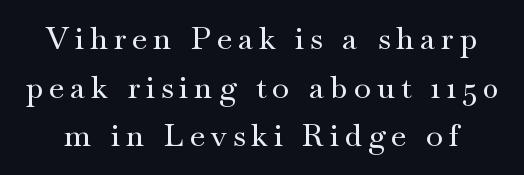
The image shows 31 px wide serif type, upright; set normal line spacing (1.57x), not underlined; medium stroke contrast and a small x-height.
